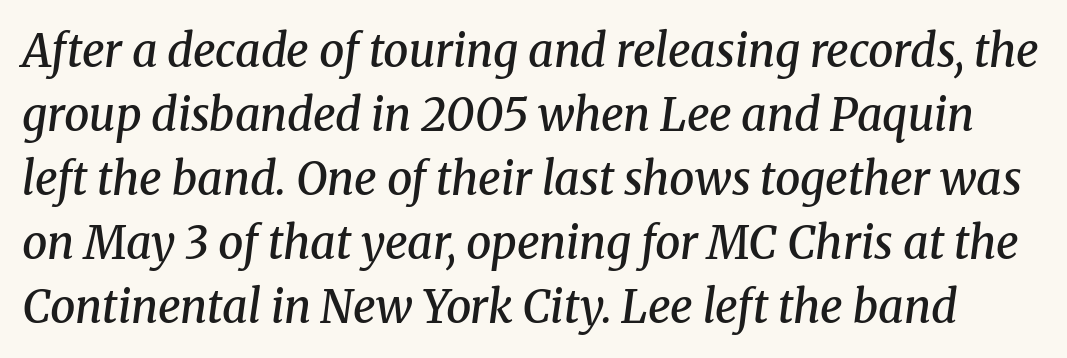
{"serif": "yes", "italic": "yes", "lean": "right", "slant_degrees": 8, "bold": "semi", "weight": "semibold", "width": "normal", "stroke_contrast": "medium", "x_height": "medium", "monospaced": "no", "underline": "no", "line_spacing": "normal", "line_spacing_ratio": 1.42, "letter_spacing": "normal", "letter_spacing_em": 0.0, "glyph_px": 45}
